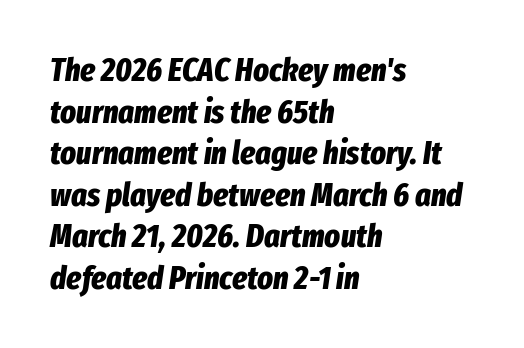
{"italic": "yes", "lean": "right", "slant_degrees": 8, "bold": "yes", "weight": "bold", "width": "condensed", "stroke_contrast": "low", "x_height": "medium", "monospaced": "no", "underline": "no", "align": "left", "line_spacing": "normal", "line_spacing_ratio": 1.26, "letter_spacing": "normal", "letter_spacing_em": 0.0, "glyph_px": 33}
